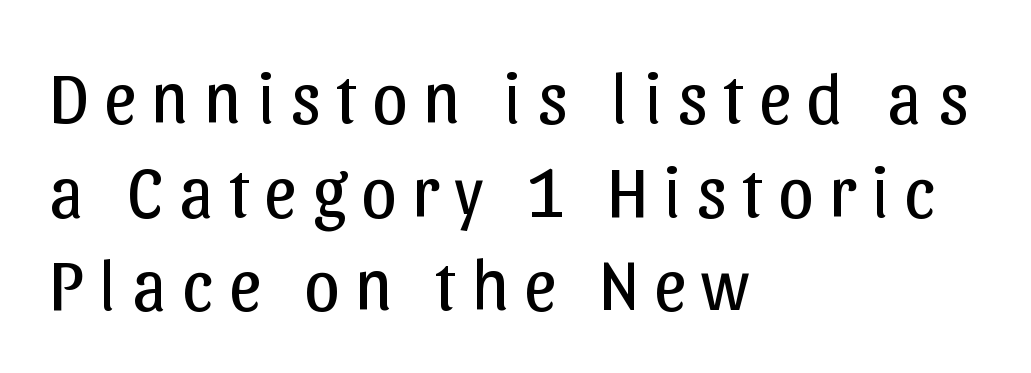
{"serif": "no", "italic": "no", "bold": "no", "weight": "regular", "width": "normal", "stroke_contrast": "low", "x_height": "medium", "monospaced": "no", "underline": "no", "align": "left", "line_spacing": "normal", "line_spacing_ratio": 1.3, "letter_spacing": "wide", "letter_spacing_em": 0.21, "glyph_px": 72}
